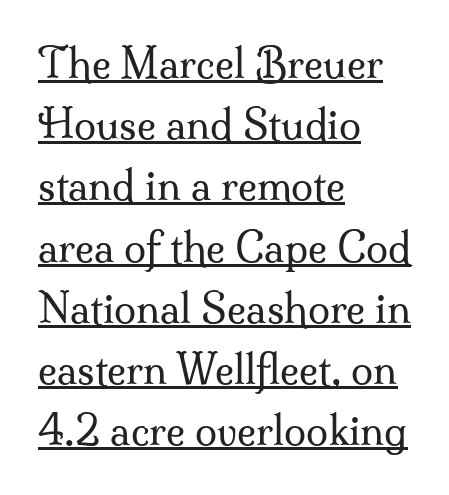
The font family rendered here belongs to the serif group. The paragraph has a hard left edge and a soft right edge. Compared with a typical body face, this is equally light or lighter still. The line-height multiplier appears to be the usual default. The gaps between neighbouring characters are ordinary and unremarkable.
